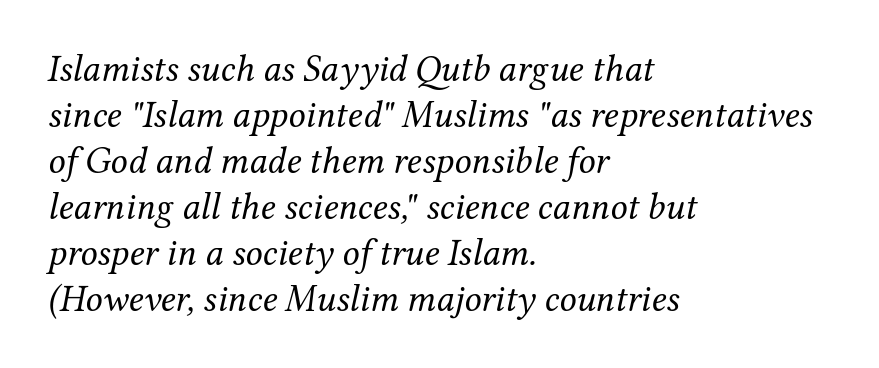
The image shows 38 px regular-weight serif type, italic (leaning right); set left-aligned, line spacing 1.21x, normal letter spacing, not underlined; medium stroke contrast and a medium x-height.
